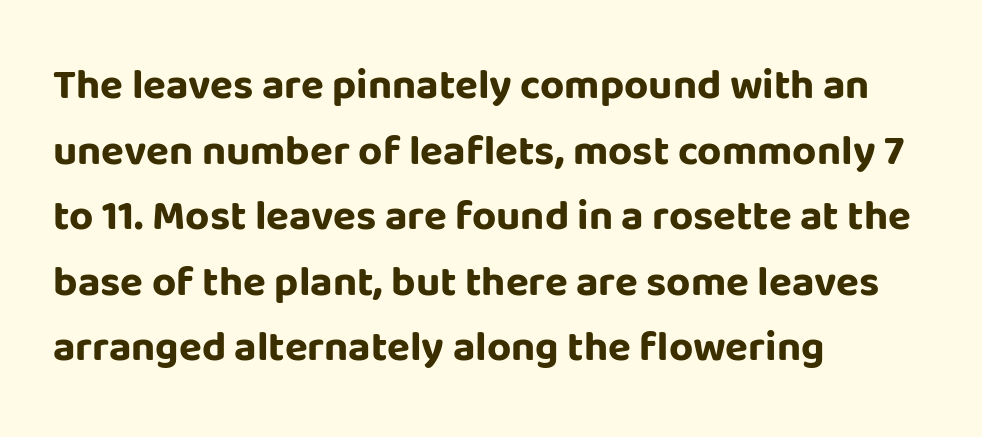
The image shows 42 px bold sans-serif type, upright; set left-aligned, normal line spacing (1.56x), normal letter spacing, not underlined; low stroke contrast and a large x-height.
